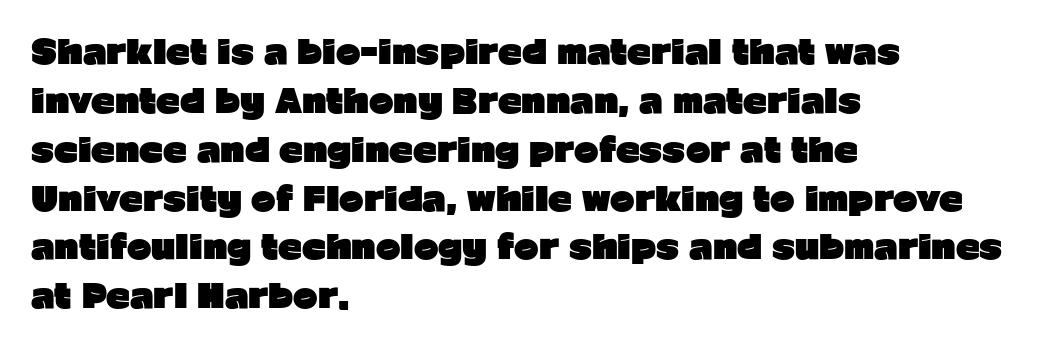
The image shows 33 px heavy sans-serif type, upright; set left-aligned, normal line spacing (1.48x), normal letter spacing, not underlined; low stroke contrast and a medium x-height.
